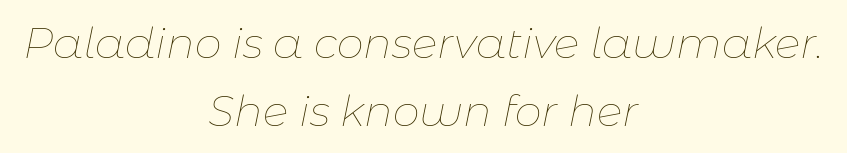
{"italic": "yes", "lean": "right", "slant_degrees": 11, "bold": "no", "weight": "thin", "width": "normal", "stroke_contrast": "low", "x_height": "medium", "monospaced": "no", "underline": "no", "align": "center", "line_spacing": "normal", "line_spacing_ratio": 1.57, "letter_spacing": "normal", "letter_spacing_em": 0.0, "glyph_px": 43}
